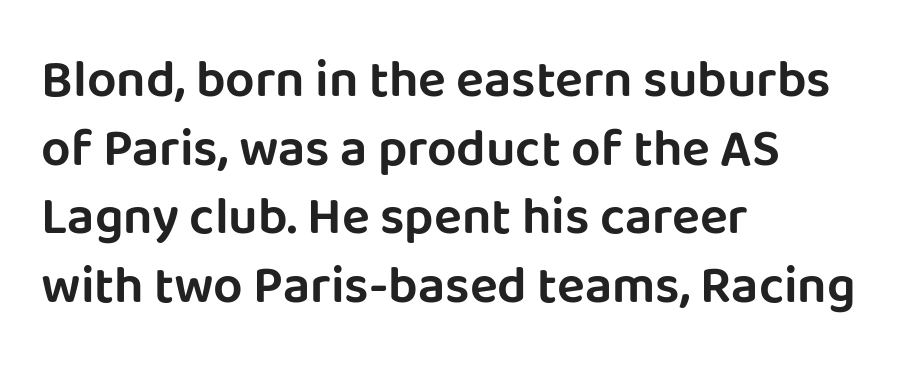
What's the leading like? Ordinary, nothing unusual. You could not count columns in this text — the font is proportionally spaced. The lettering holds an erect, upright posture throughout. What kind of face is this? One without serifs — a sans. Observe the ordinary spacing: letters are neighbours, not strangers. No word sits above an underline.
